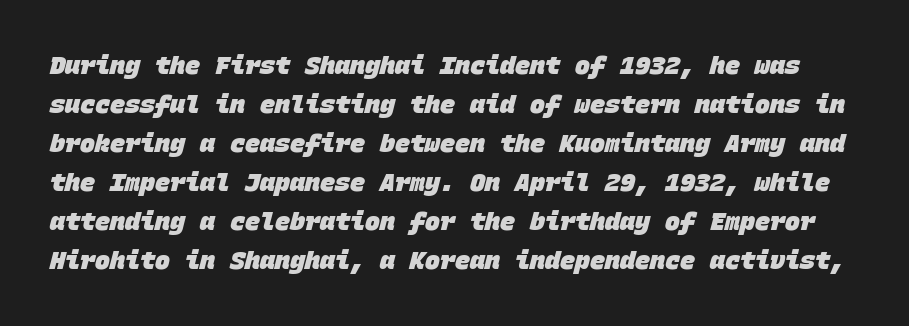
Its strokes are broad and dark, the hallmark of bold type. Descenders hang freely into open space. Evenly set lines give the paragraph a standard silhouette. Short note: letters normally spaced.
